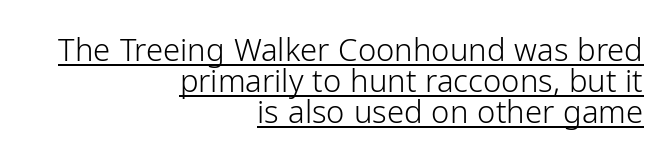
Compared with typical paragraphs, the rows here are closer together. The compositor pushed each line to the right boundary. You can tell from the bare stems that sans-serif type was used. The string is rendered with underlining switched on. The strokes carry an ordinary text weight at most. Do the characters align in a grid? No, the font is proportional.
